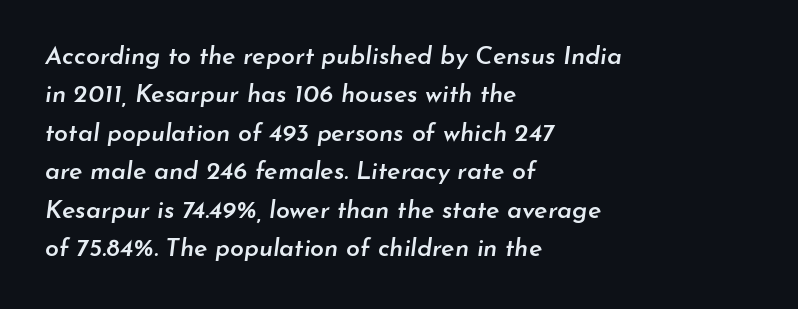
{"italic": "yes", "lean": "right", "slant_degrees": 7, "bold": "semi", "underline": "no", "align": "left", "line_spacing": "normal", "line_spacing_ratio": 1.54, "letter_spacing": "normal", "letter_spacing_em": 0.0, "glyph_px": 25}
